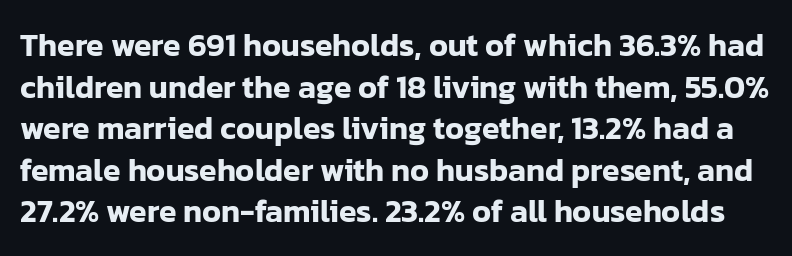
{"serif": "no", "italic": "no", "width": "normal", "stroke_contrast": "low", "x_height": "medium", "monospaced": "no", "underline": "no", "line_spacing": "normal", "line_spacing_ratio": 1.3, "letter_spacing": "normal", "letter_spacing_em": 0.0, "glyph_px": 32}
